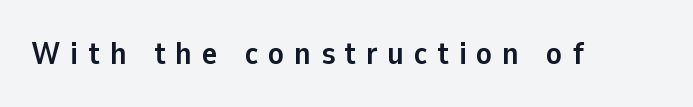
{"serif": "no", "italic": "no", "bold": "yes", "weight": "semibold", "width": "normal", "stroke_contrast": "low", "x_height": "medium", "monospaced": "no", "underline": "no", "letter_spacing": "wide", "letter_spacing_em": 0.31, "glyph_px": 32}
